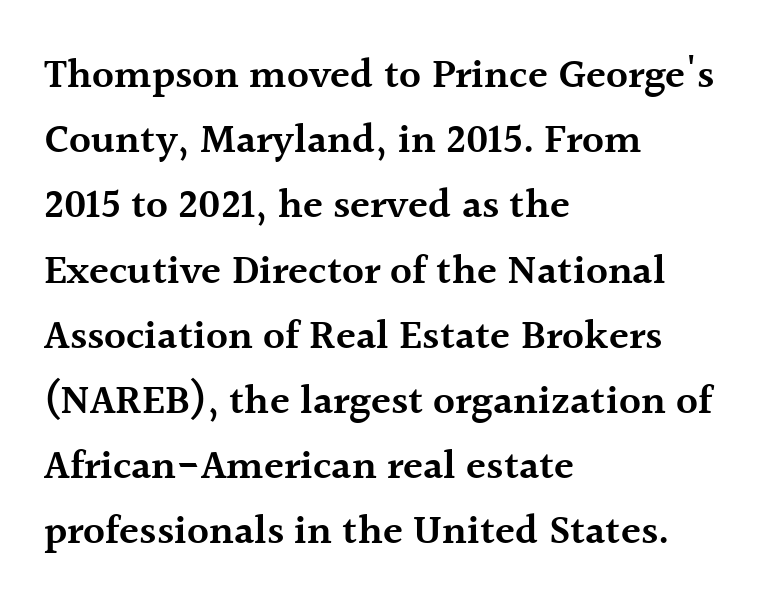
The image shows 41 px semibold serif type, upright; set left-aligned, normal line spacing (1.59x), normal letter spacing, not underlined; a medium x-height.
